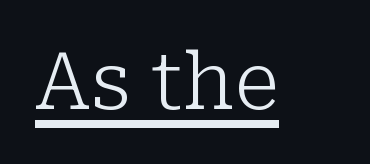
The passage shown is not bold in any degree. No italicization has been applied; the sample stays upright. Observe the serifs anchoring each vertical stroke in this sample. Compared with typical body copy, the letter spacing here is the same. Somebody hit Ctrl+U on this one — the words are underlined. Varying glyph widths throughout — classic text-font behaviour.
